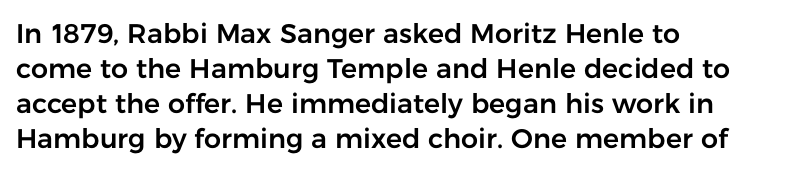
Q: Is the text italic (slanted)? A: No, it is upright.
Q: Is the text underlined? A: No.
Q: How is the paragraph aligned? A: Left-aligned.
Q: Is the spacing between letters normal or unusually wide? A: Normal.
Q: Is the spacing between lines tight, normal or loose? A: Normal.
